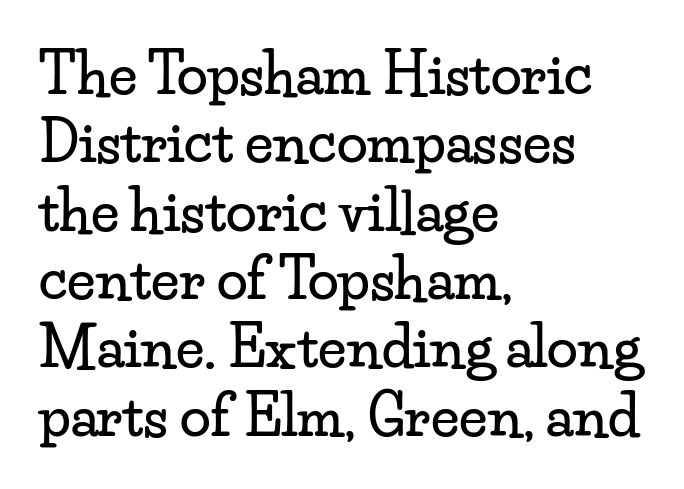
The image shows 56 px wide serif type, upright; set left-aligned, line spacing 1.22x, normal letter spacing, not underlined; low stroke contrast and a small x-height.
